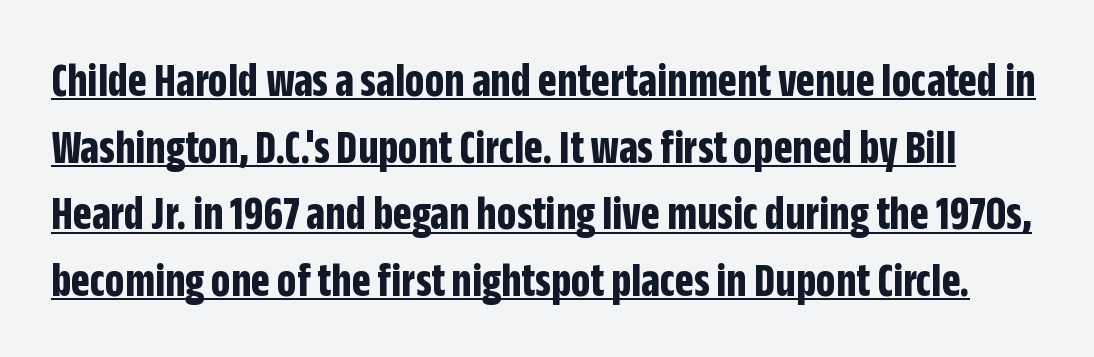
The image shows 49 px bold, condensed sans-serif type, upright; set normal line spacing (1.36x), normal letter spacing, underlined; low stroke contrast and a large x-height.
